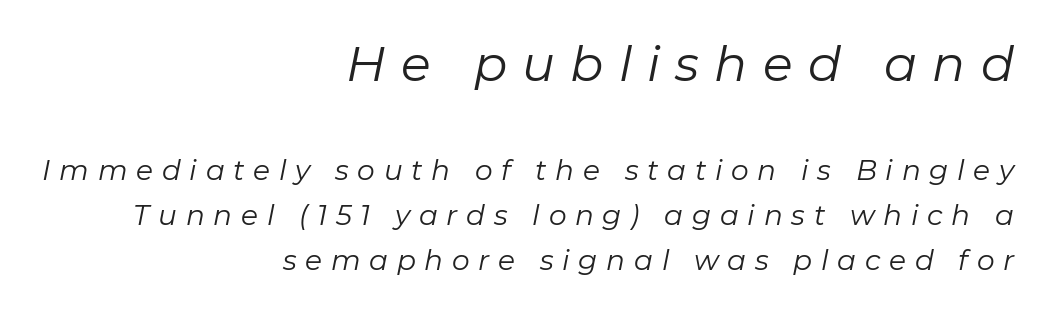
The image shows 49 px regular-weight type, italic (leaning right); set right-aligned, normal line spacing (1.62x), unusually wide letter spacing (+0.31 em), not underlined; the first (top) block is 1.75x larger; low stroke contrast and a medium x-height.
